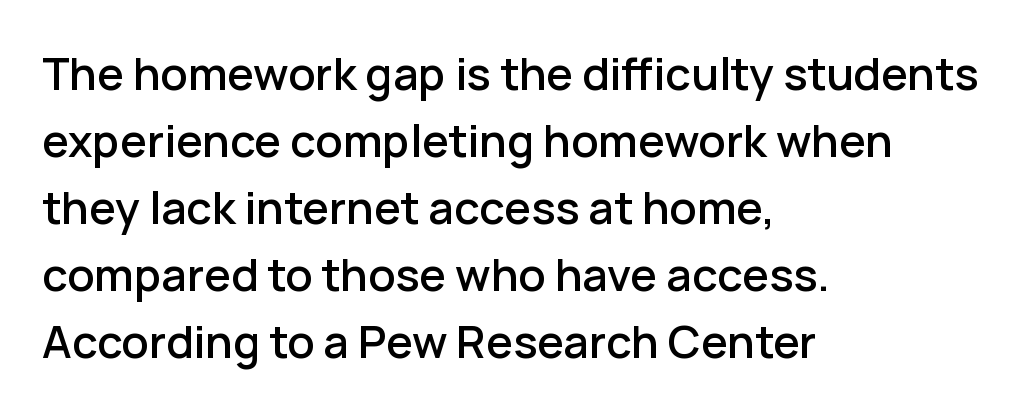
Underline: absent. A typesetter would label this face a sans. Layout note: lines flush left. Note the varied advance widths — an 'i' is clearly narrower than an 'm'. Vertically, the passage feels balanced, rows spaced as you'd expect.
